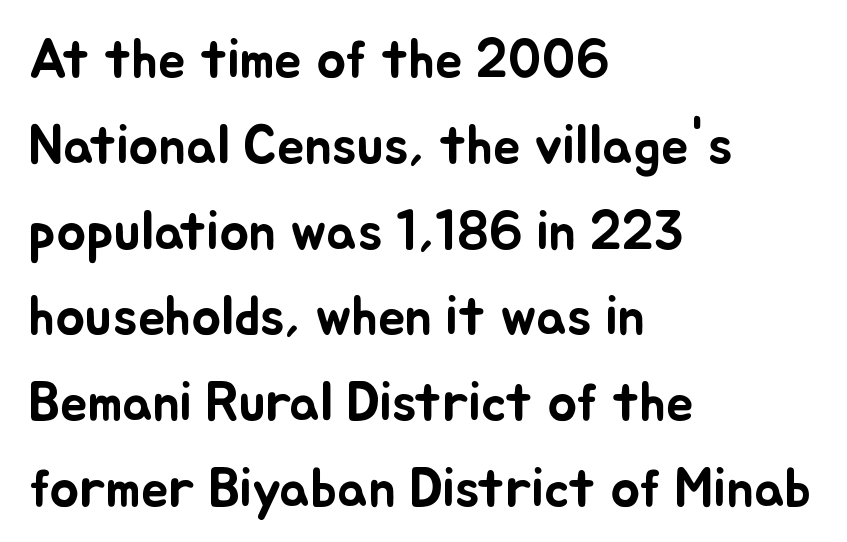
The designer left line spacing at the default. Reading down the block, your eye returns to a fixed left position each line. Descender tails drop into unmarked territory. In terms of letterspacing, this is plain default setting. The rendering uses natural spacing where letterforms have individual widths.
